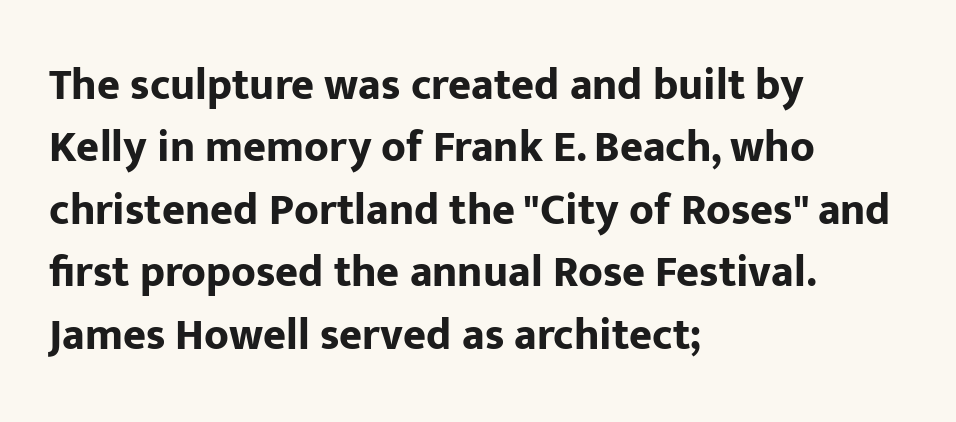
The image shows 44 px bold sans-serif type, upright; set left-aligned, normal line spacing (1.42x), normal letter spacing, not underlined; low stroke contrast and a medium x-height.
